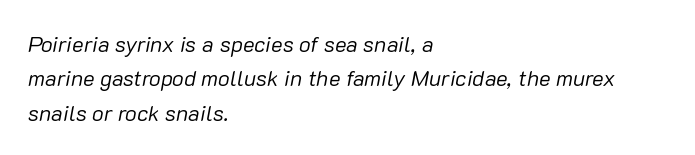
{"italic": "yes", "lean": "right", "slant_degrees": 10, "bold": "no", "underline": "no", "align": "left", "line_spacing": "normal", "line_spacing_ratio": 1.56, "letter_spacing": "normal", "letter_spacing_em": 0.0, "glyph_px": 22}
